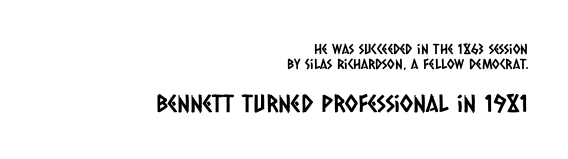
How are the letters spaced? Ordinarily, with no added tracking. What's the leading like? Squeezed, with rows nearly overlapping. This sample is right-justified, so line beginnings fall wherever the words allow. Compare the two chunks: the lower has the greater cap height. Plain, unruled lines of type.
